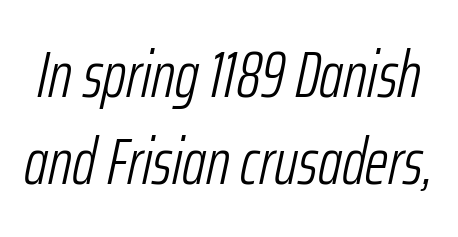
This block has exactly the height ordinary leading produces. A typesetter would call this zero additional tracking. Here the designer chose a conventional face with non-uniform glyph widths. Compared with ordinary roman type, these characters are visibly tilted. Just letters on the line, the space beneath them empty.
